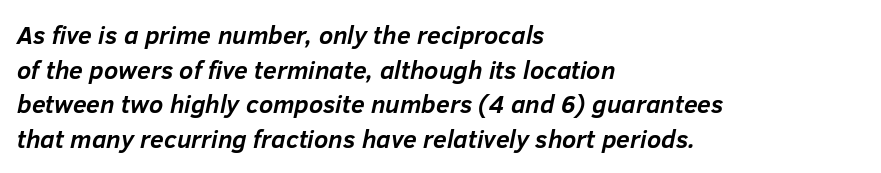
The image shows 25 px bold type, italic (leaning right); set left-aligned, normal line spacing (1.39x), normal letter spacing, not underlined.
